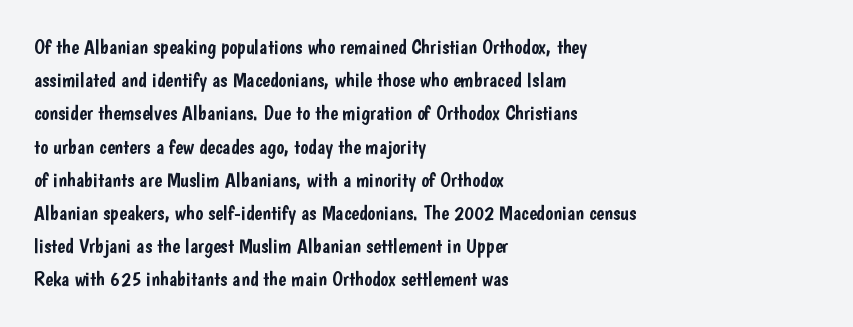
The tracking reads as untouched default to a designer's eye. Anything drawn beneath the words? Only blank space. Leading: standard. The lettering holds an erect, upright posture throughout.
